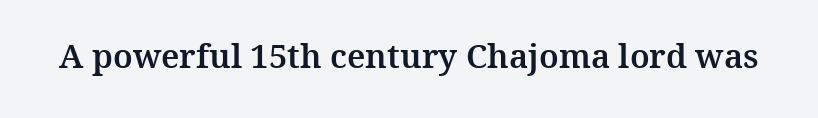
{"serif": "yes", "italic": "no", "width": "normal", "stroke_contrast": "medium", "x_height": "medium", "monospaced": "no", "underline": "no", "letter_spacing": "normal", "letter_spacing_em": 0.0, "glyph_px": 33}
